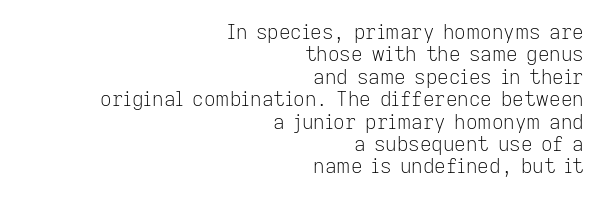
Q: Is the text bold? A: No.
Q: Is the text italic (slanted)? A: No, it is upright.
Q: Is the text underlined? A: No.
Q: How is the paragraph aligned? A: Right-aligned.
Q: Is the spacing between letters normal or unusually wide? A: Normal.
Q: Is the spacing between lines tight, normal or loose? A: Tight.
